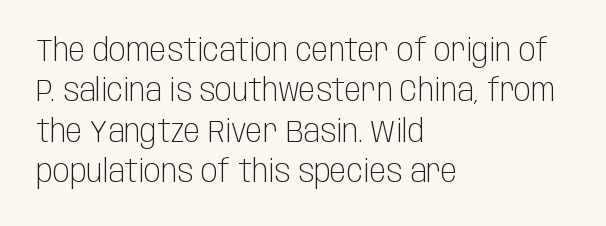
Q: Is the text bold? A: No.
Q: Is the text italic (slanted)? A: No, it is upright.
Q: Is the typeface a serif or a sans-serif typeface? A: Sans-serif.
Q: Is the text underlined? A: No.
Q: How is the paragraph aligned? A: Left-aligned.
Q: Is the spacing between letters normal or unusually wide? A: Normal.
Q: Is the spacing between lines tight, normal or loose? A: Normal.
Q: Width (condensed, normal, or wide)? A: Condensed.
Q: Stroke contrast? A: Low.
Q: x-height? A: Large.
Q: Monospaced? A: No.
